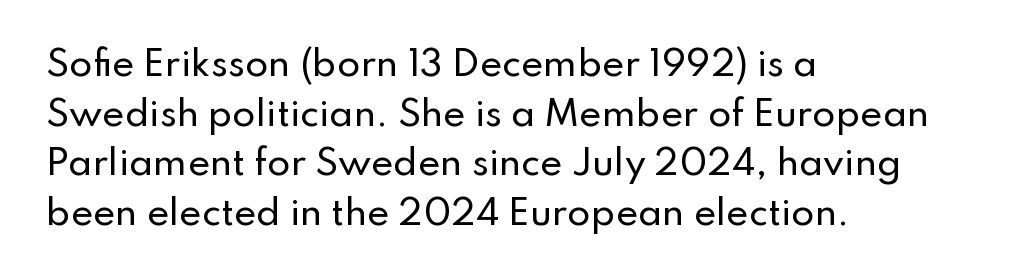
The image shows 34 px sans-serif type, upright; set left-aligned, normal line spacing (1.46x), normal letter spacing, not underlined; low stroke contrast and a small x-height.
